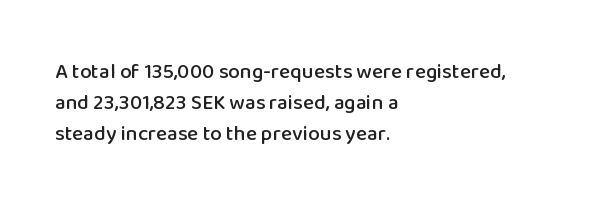
The image shows 21 px text type, upright; set left-aligned, normal line spacing (1.47x), normal letter spacing, not underlined.
